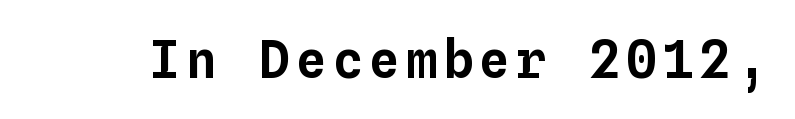
The face used here is monospaced, like something from a code editor. The area under the type is left untouched. Tall strokes in this sample are plumb rather than angled.
